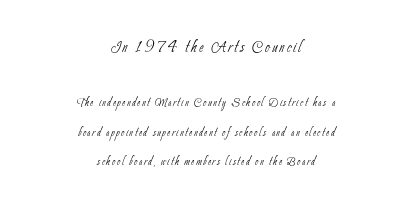
{"bold": "no", "underline": "no", "align": "center", "line_spacing": "loose", "line_spacing_ratio": 2.11, "larger_block": "first", "size_ratio": 1.43, "glyph_px": 20}
